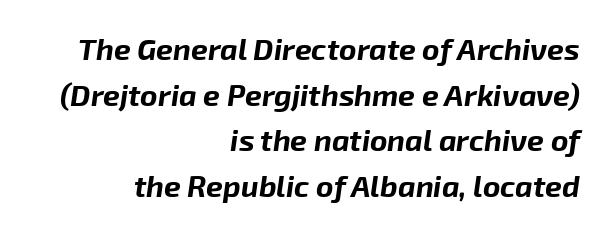
A clean baseline with only descenders dipping below it. This sample uses an oblique cut, with every glyph tilted off the vertical. Each glyph is drawn with heavy, bold strokes. The passage shown is typed in a proportional face where columns would drift. There is no visible air inserted between adjacent glyphs. One glance says typical: line gaps are just what's usual.
